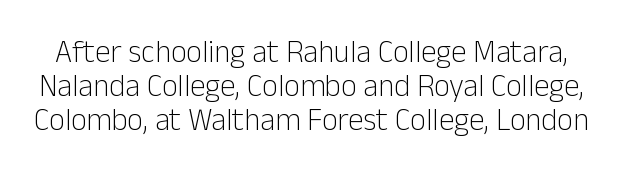
The leading is snug, giving the passage a crowded texture. This is not heavy type; no bold has been used. This is sans-serif lettering, the kind often seen on screens and signage. Beneath every word, the page is bare. Looks like regular typesetting: each glyph gets only the width it needs.
